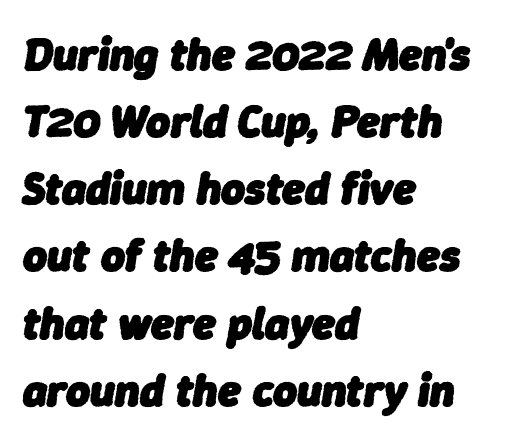
Each row of text sits above clean, open space. The passage shown leans; its letterforms are oblique. Nothing unusual about the tracking: characters are spaced as the font intends. Look at the stroke-to-counter ratio: heavy, a bold. Reading down the block, your eye returns to a fixed left position each line.
